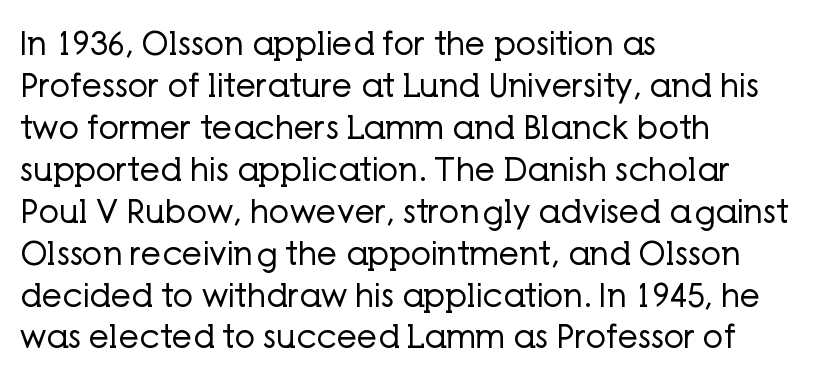
Q: Is the text bold? A: No.
Q: Is the text italic (slanted)? A: No, it is upright.
Q: Is the typeface a serif or a sans-serif typeface? A: Sans-serif.
Q: Is the text underlined? A: No.
Q: How is the paragraph aligned? A: Left-aligned.
Q: Is the spacing between letters normal or unusually wide? A: Normal.
Q: Is the spacing between lines tight, normal or loose? A: Normal.
Q: Width (condensed, normal, or wide)? A: Normal.
Q: Stroke contrast? A: Low.
Q: x-height? A: Medium.
Q: Monospaced? A: No.
